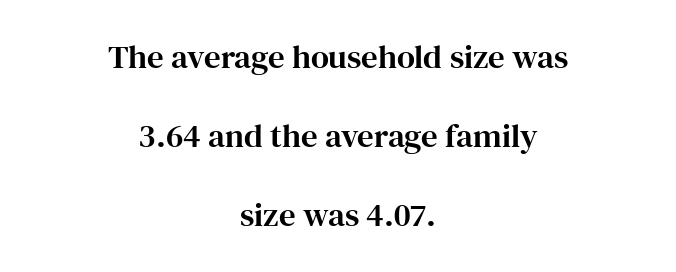
Q: Is the text italic (slanted)? A: No, it is upright.
Q: Is the typeface a serif or a sans-serif typeface? A: Serif.
Q: Is the text underlined? A: No.
Q: How is the paragraph aligned? A: Centered.
Q: Is the spacing between letters normal or unusually wide? A: Normal.
Q: Is the spacing between lines tight, normal or loose? A: Loose.
Q: Width (condensed, normal, or wide)? A: Normal.
Q: Stroke contrast? A: High.
Q: x-height? A: Medium.
Q: Monospaced? A: No.
